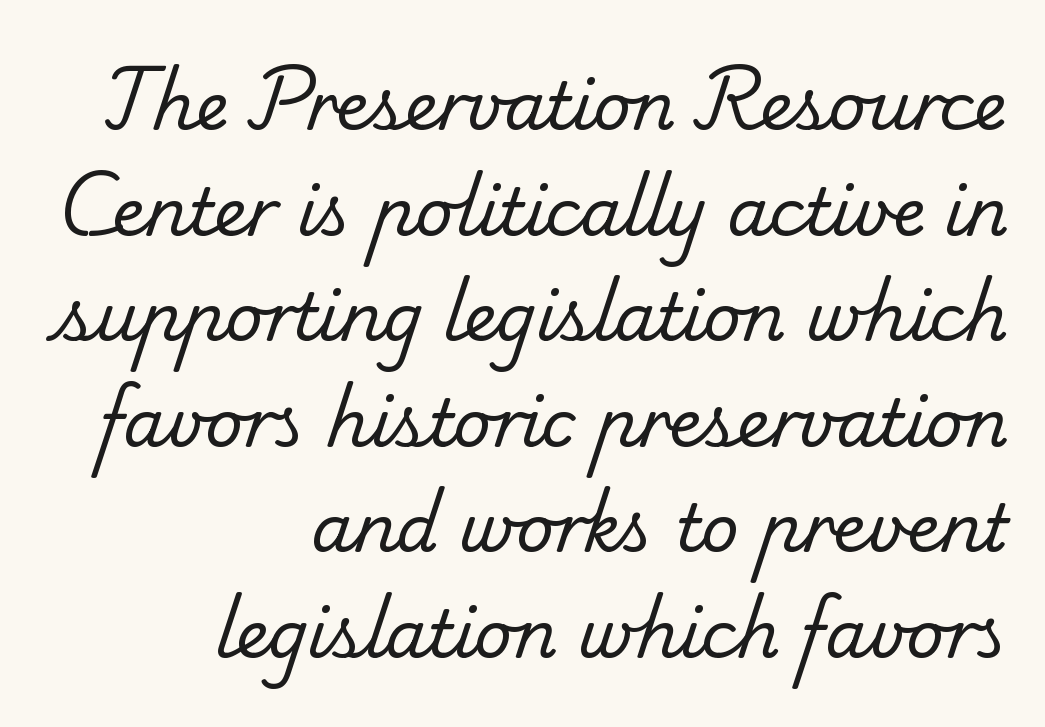
The image shows 66 px regular-weight serif type; set right-aligned, normal line spacing (1.6x), normal letter spacing, not underlined; low stroke contrast and a small x-height.
